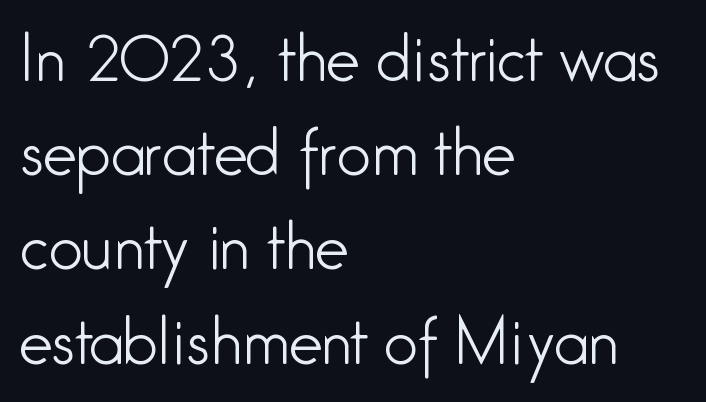
Q: Is the text bold? A: No.
Q: Is the text italic (slanted)? A: No, it is upright.
Q: Is the typeface a serif or a sans-serif typeface? A: Sans-serif.
Q: Is the text underlined? A: No.
Q: How is the paragraph aligned? A: Left-aligned.
Q: Is the spacing between letters normal or unusually wide? A: Normal.
Q: Is the spacing between lines tight, normal or loose? A: Normal.
Q: Width (condensed, normal, or wide)? A: Condensed.
Q: Stroke contrast? A: Low.
Q: x-height? A: Medium.
Q: Monospaced? A: No.
